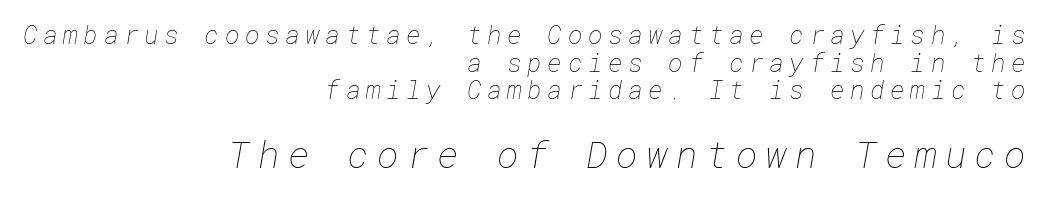
The image shows 37 px thin type; set right-aligned, tight line spacing (1.11x), unusually wide letter spacing (+0.22 em), not underlined; the second (bottom) block is 1.48x larger; low stroke contrast and a medium x-height.
